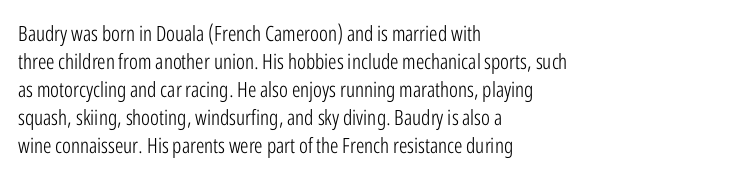
The image shows 21 px text type, upright; set left-aligned, normal line spacing (1.33x), normal letter spacing, not underlined.
